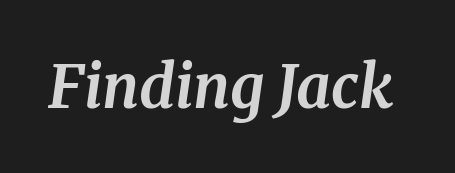
{"serif": "yes", "italic": "yes", "lean": "right", "slant_degrees": 8, "bold": "yes", "weight": "bold", "width": "normal", "stroke_contrast": "medium", "x_height": "medium", "monospaced": "no", "underline": "no", "letter_spacing": "normal", "letter_spacing_em": 0.0, "glyph_px": 60}
